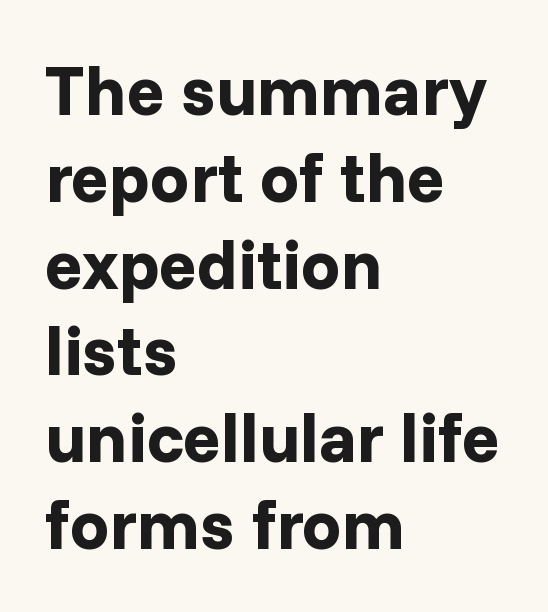
Q: Is the text bold? A: Yes.
Q: Is the text italic (slanted)? A: No, it is upright.
Q: Is the typeface a serif or a sans-serif typeface? A: Sans-serif.
Q: Is the text underlined? A: No.
Q: How is the paragraph aligned? A: Left-aligned.
Q: Is the spacing between letters normal or unusually wide? A: Normal.
Q: Width (condensed, normal, or wide)? A: Normal.
Q: Stroke contrast? A: Low.
Q: x-height? A: Medium.
Q: Monospaced? A: No.
